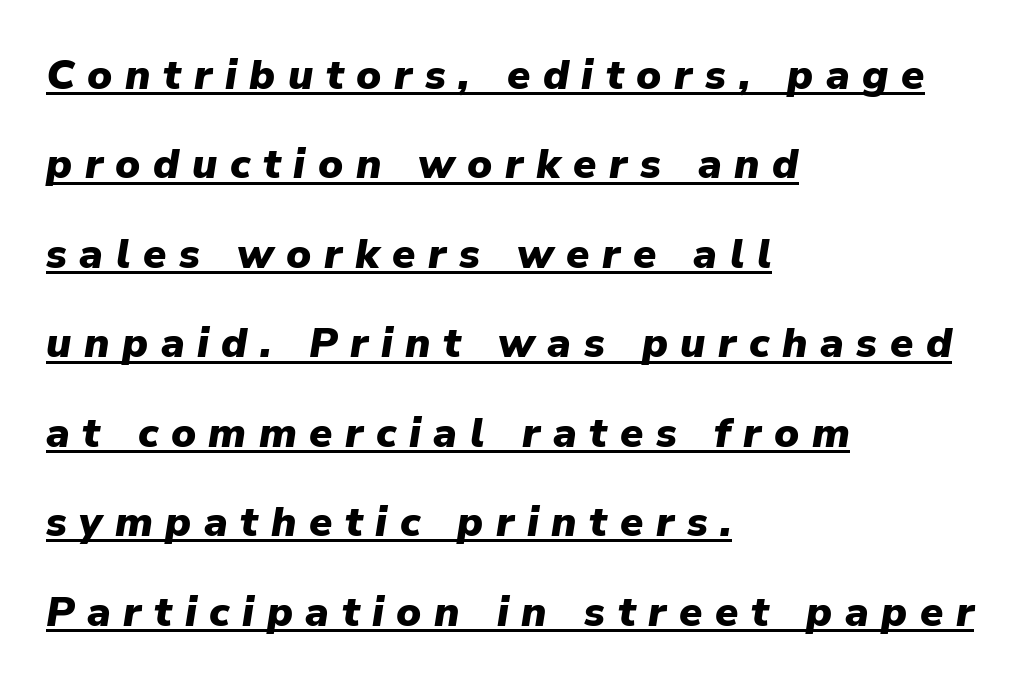
Q: Is the text bold? A: Yes.
Q: Is the text italic (slanted)? A: Yes, it leans right by about 9 degrees.
Q: Is the text underlined? A: Yes.
Q: How is the paragraph aligned? A: Left-aligned.
Q: Is the spacing between letters normal or unusually wide? A: Unusually wide.
Q: Is the spacing between lines tight, normal or loose? A: Loose.
Q: Width (condensed, normal, or wide)? A: Normal.
Q: Stroke contrast? A: Low.
Q: x-height? A: Medium.
Q: Monospaced? A: No.
